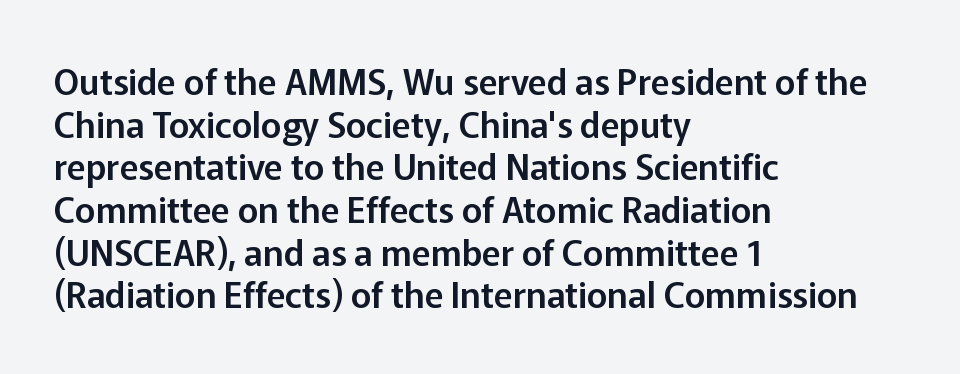
Q: Is the text italic (slanted)? A: No, it is upright.
Q: Is the typeface a serif or a sans-serif typeface? A: Sans-serif.
Q: Is the text underlined? A: No.
Q: How is the paragraph aligned? A: Left-aligned.
Q: Is the spacing between letters normal or unusually wide? A: Normal.
Q: Width (condensed, normal, or wide)? A: Normal.
Q: Stroke contrast? A: Low.
Q: x-height? A: Medium.
Q: Monospaced? A: No.
